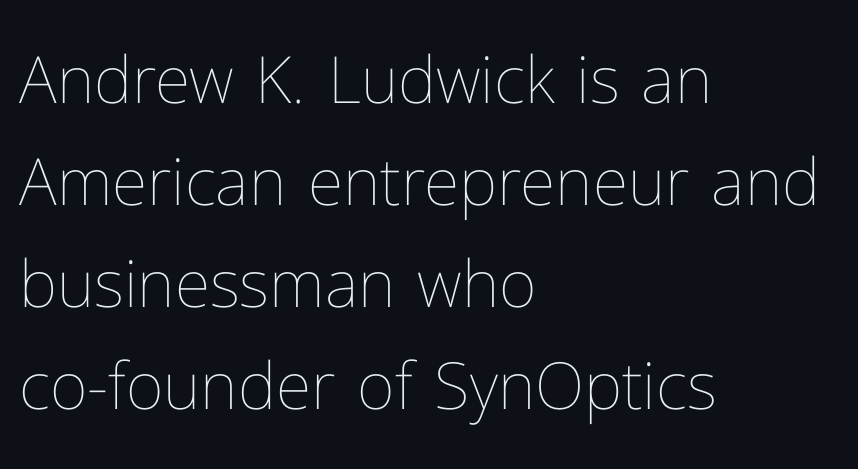
The image shows 65 px thin type, upright; set left-aligned, normal line spacing (1.57x), normal letter spacing, not underlined; low stroke contrast and a medium x-height.
